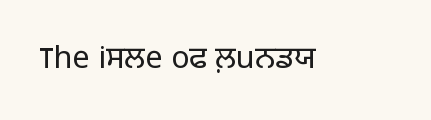
{"serif": "no", "italic": "no", "bold": "no", "weight": "light", "width": "normal", "stroke_contrast": "low", "x_height": "medium", "monospaced": "no", "underline": "no", "letter_spacing": "normal", "letter_spacing_em": 0.0, "glyph_px": 31}
